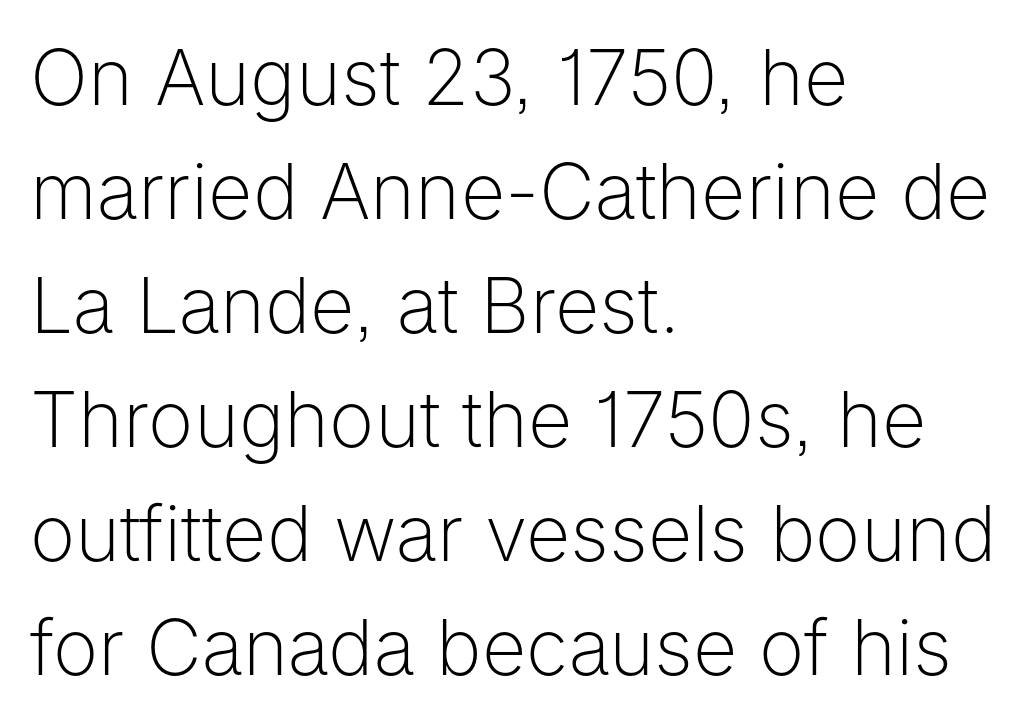
The image shows 77 px light sans-serif type, upright; set left-aligned, normal line spacing (1.48x), normal letter spacing, not underlined; low stroke contrast and a medium x-height.
